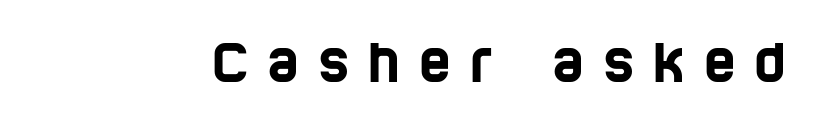
The image shows 54 px condensed sans-serif type; set unusually wide letter spacing (+0.35 em), not underlined; low stroke contrast and a large x-height.
